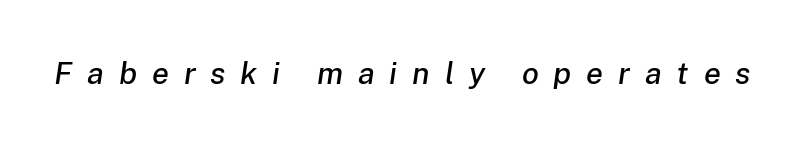
The image shows 31 px text type, italic (leaning right); set unusually wide letter spacing (+0.48 em), not underlined; low stroke contrast and a medium x-height.
